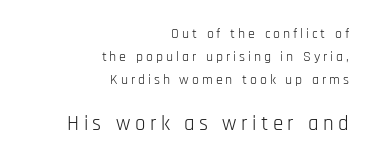
The image shows 21 px text type, upright; set right-aligned, normal line spacing (1.65x), unusually wide letter spacing (+0.21 em), not underlined; the second (bottom) block is 1.5x larger.
